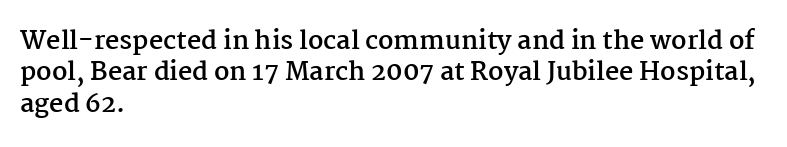
The image shows 25 px bold type, upright; set left-aligned, normal line spacing (1.26x), normal letter spacing, not underlined.
